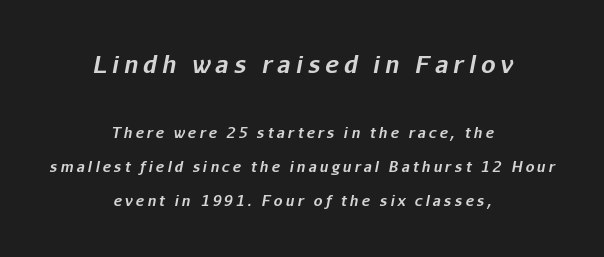
Honestly, there is no underline to notice here at all. The emphasis by scale lands on block number one, above. Does the copy run flush right? No — it is centered line by line. Reading down the column, the eye jumps a long way to each next line.
